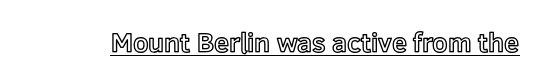
Q: Is the text italic (slanted)? A: No, it is upright.
Q: Is the text underlined? A: Yes.
Q: Is the spacing between letters normal or unusually wide? A: Normal.
